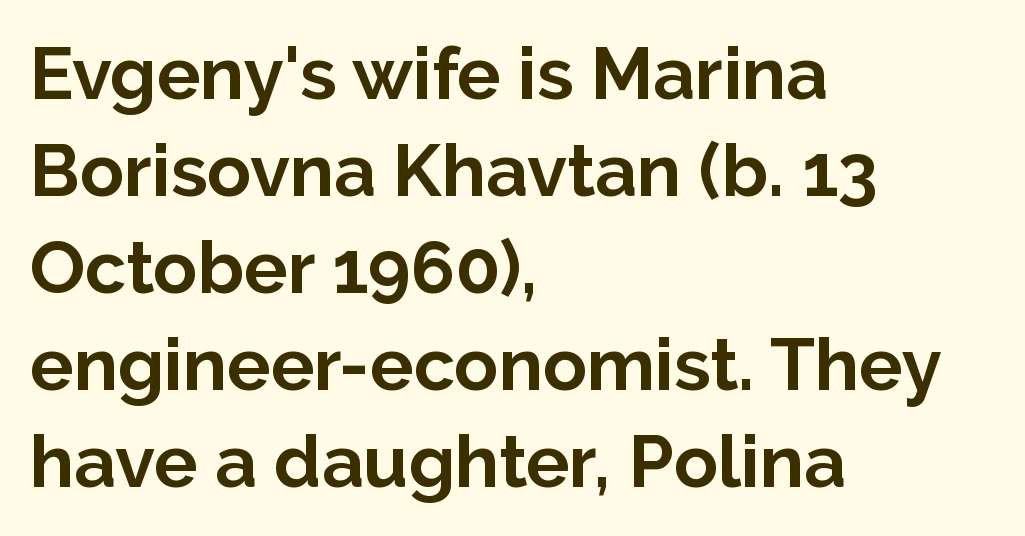
A typesetter would call this leading conventional body-copy spacing. You could not count columns in this text — the font is proportionally spaced. Does the weight exceed regular? Yes, all the way to bold. The letters sit at their default tracking, neither squeezed nor spread. The lines are quadded left. The axis of the letterforms is exactly vertical.
